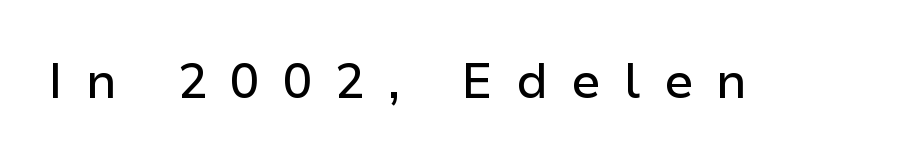
{"serif": "no", "italic": "no", "width": "normal", "stroke_contrast": "low", "x_height": "medium", "monospaced": "no", "underline": "no", "letter_spacing": "wide", "letter_spacing_em": 0.47, "glyph_px": 49}
